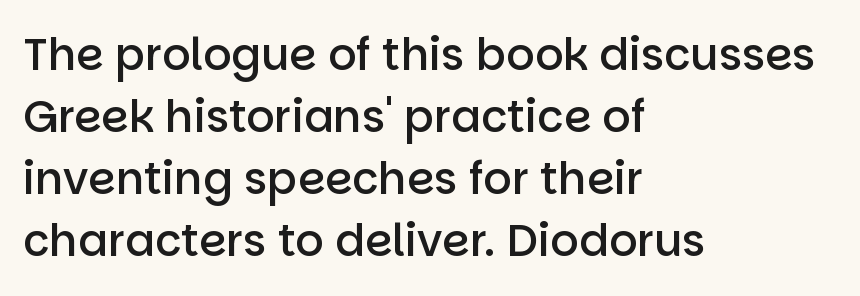
The image shows 44 px semibold sans-serif type, upright; set left-aligned, normal line spacing (1.41x), normal letter spacing, not underlined; low stroke contrast and a large x-height.
